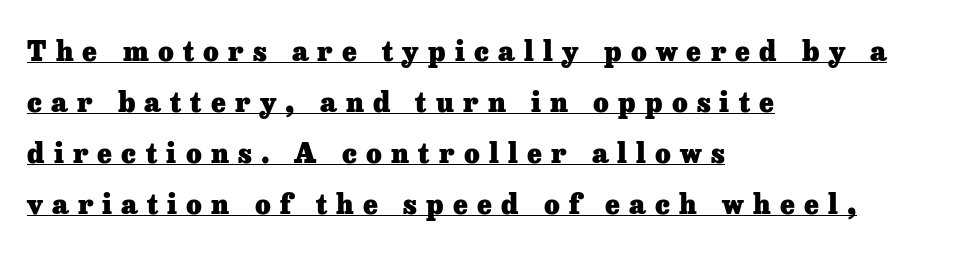
The image shows 27 px bold type, upright; set left-aligned, line spacing 1.89x, unusually wide letter spacing (+0.34 em), underlined.
